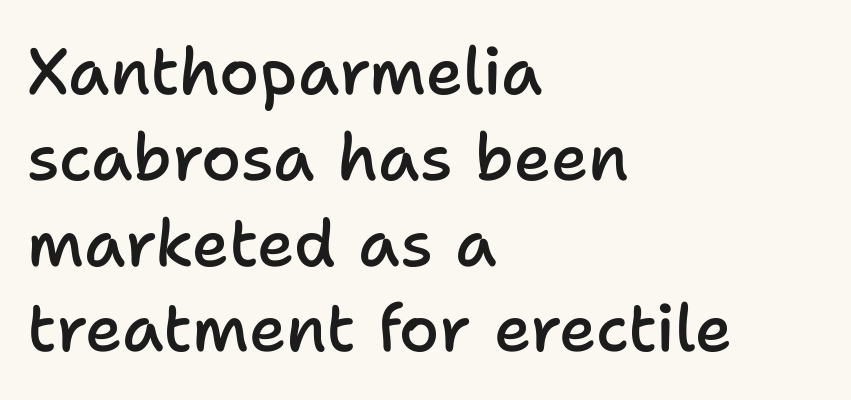
{"serif": "no", "italic": "no", "bold": "semi", "weight": "semibold", "width": "normal", "stroke_contrast": "low", "x_height": "medium", "monospaced": "no", "underline": "no", "align": "left", "line_spacing": "normal", "line_spacing_ratio": 1.32, "letter_spacing": "normal", "letter_spacing_em": 0.0, "glyph_px": 65}
